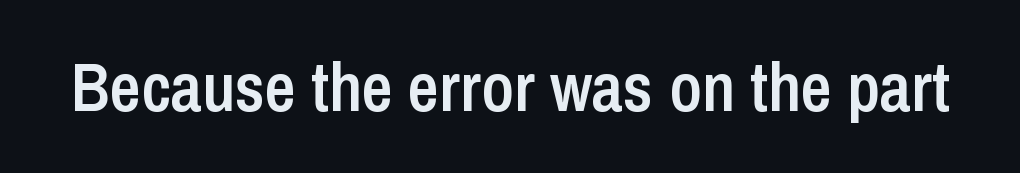
The image shows 68 px semibold, condensed sans-serif type, upright; set normal letter spacing, not underlined; low stroke contrast and a medium x-height.
